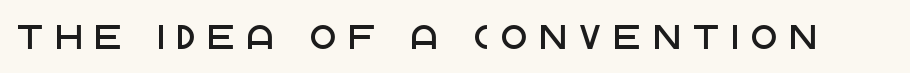
Q: Is the text italic (slanted)? A: No, it is upright.
Q: Is the typeface a serif or a sans-serif typeface? A: Sans-serif.
Q: Is the text underlined? A: No.
Q: Is the spacing between letters normal or unusually wide? A: Unusually wide.
Q: Width (condensed, normal, or wide)? A: Normal.
Q: Stroke contrast? A: Low.
Q: x-height? A: Large.
Q: Monospaced? A: No.
